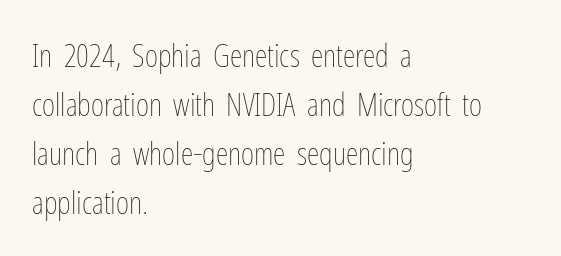
{"italic": "no", "bold": "no", "weight": "thin", "width": "condensed", "stroke_contrast": "low", "x_height": "medium", "monospaced": "no", "underline": "no", "align": "left", "line_spacing": "normal", "line_spacing_ratio": 1.53, "letter_spacing": "normal", "letter_spacing_em": 0.0, "glyph_px": 32}
